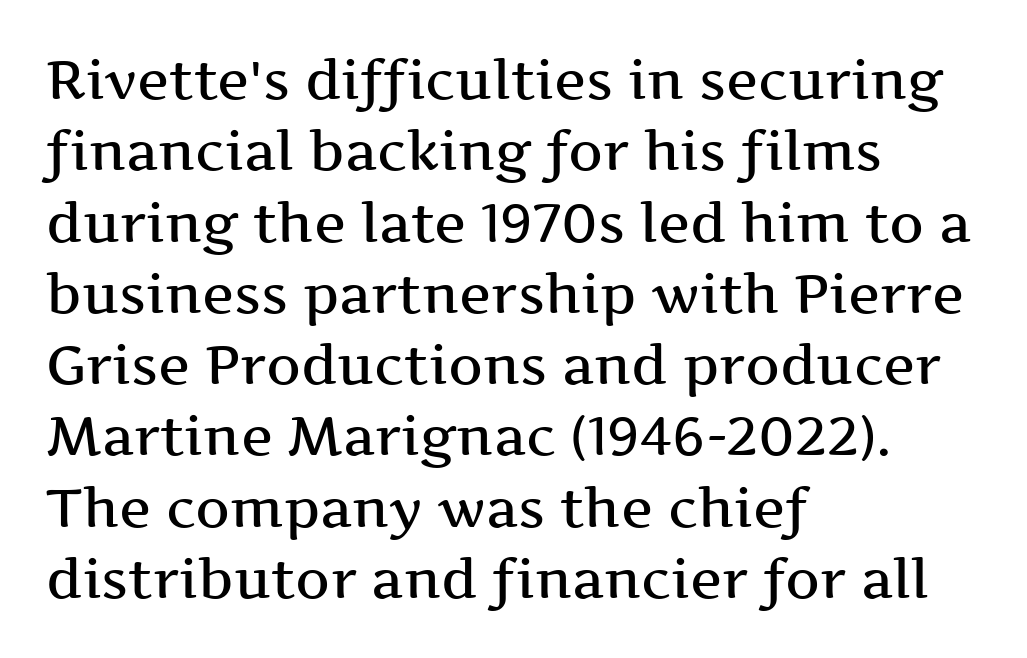
{"serif": "yes", "italic": "no", "bold": "semi", "weight": "semibold", "width": "wide", "stroke_contrast": "medium", "x_height": "medium", "monospaced": "no", "underline": "no", "align": "left", "line_spacing": "normal", "line_spacing_ratio": 1.32, "letter_spacing": "normal", "letter_spacing_em": 0.0, "glyph_px": 54}
